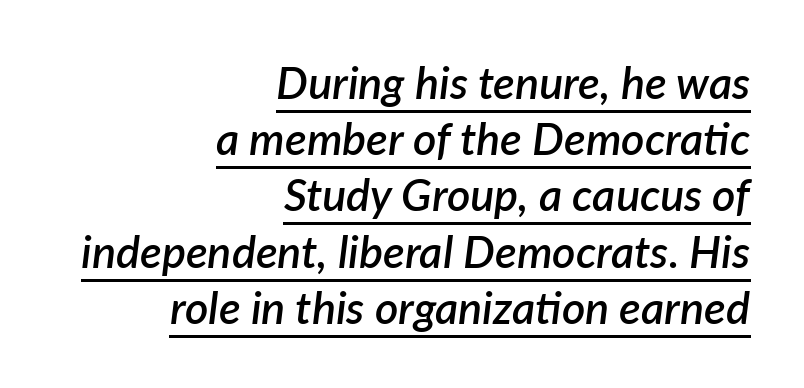
Q: Is the text bold? A: Semi-bold.
Q: Is the text italic (slanted)? A: Yes, it leans right by about 7 degrees.
Q: Is the text underlined? A: Yes.
Q: How is the paragraph aligned? A: Right-aligned.
Q: Is the spacing between letters normal or unusually wide? A: Normal.
Q: Is the spacing between lines tight, normal or loose? A: Normal.
Q: Width (condensed, normal, or wide)? A: Normal.
Q: Stroke contrast? A: Low.
Q: x-height? A: Medium.
Q: Monospaced? A: No.
